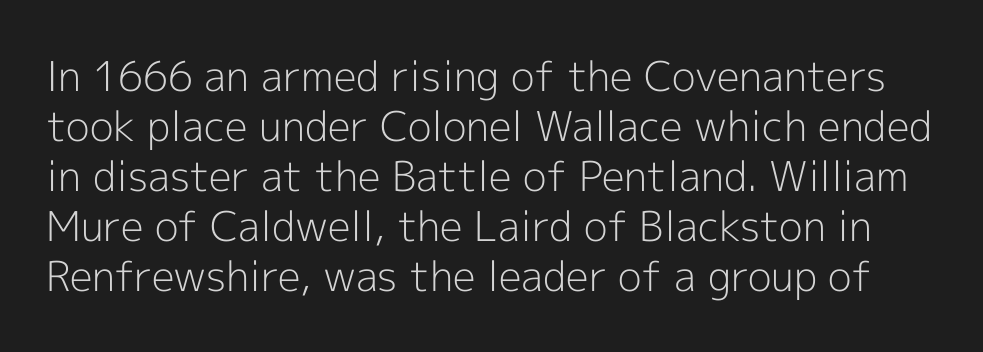
The image shows 41 px light sans-serif type, upright; set line spacing 1.22x, normal letter spacing, not underlined; a medium x-height.
